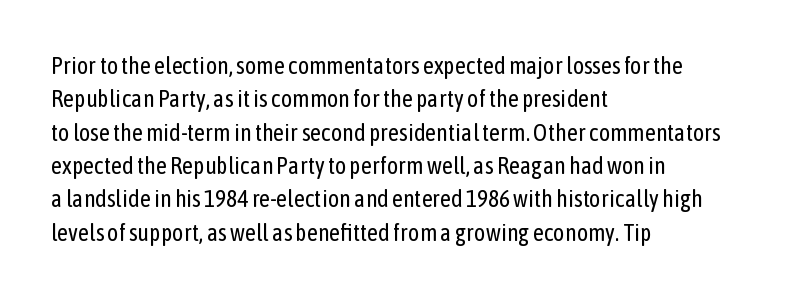
The image shows 24 px text type, upright; set left-aligned, normal line spacing (1.39x), normal letter spacing, not underlined.
